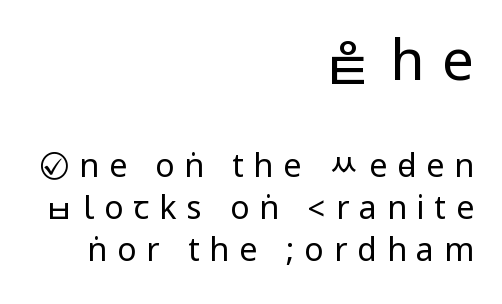
Q: Is the text bold? A: No.
Q: Is the text italic (slanted)? A: No, it is upright.
Q: Is the typeface a serif or a sans-serif typeface? A: Sans-serif.
Q: Is the text underlined? A: No.
Q: How is the paragraph aligned? A: Right-aligned.
Q: Is the spacing between letters normal or unusually wide? A: Unusually wide.
Q: Is the spacing between lines tight, normal or loose? A: Normal.
Q: Which block of text is set in a larger size, the first (top) or the second (bottom)? A: The first (top) one.
Q: Width (condensed, normal, or wide)? A: Condensed.
Q: Stroke contrast? A: Low.
